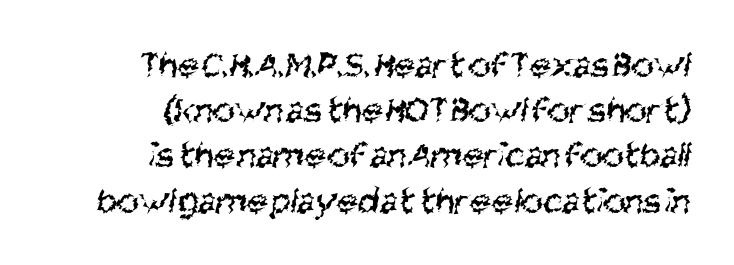
Q: Is the text bold? A: No.
Q: Is the typeface a serif or a sans-serif typeface? A: Sans-serif.
Q: Is the text underlined? A: No.
Q: How is the paragraph aligned? A: Right-aligned.
Q: Is the spacing between letters normal or unusually wide? A: Normal.
Q: Width (condensed, normal, or wide)? A: Condensed.
Q: Stroke contrast? A: Medium.
Q: x-height? A: Large.
Q: Monospaced? A: No.
